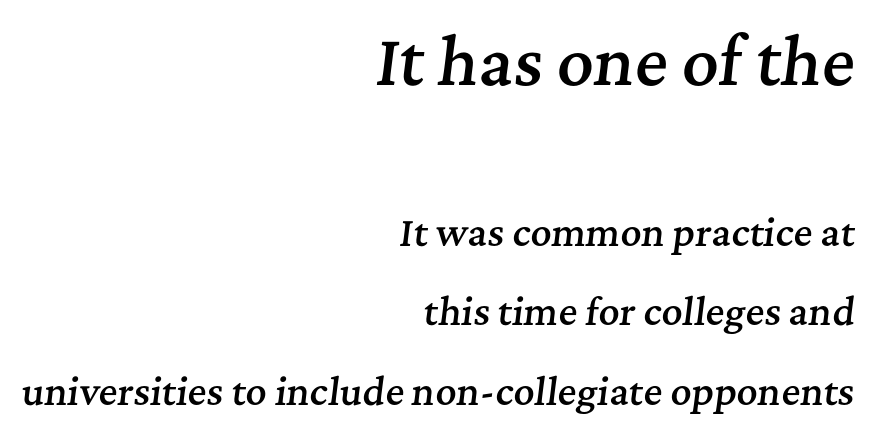
{"serif": "yes", "italic": "yes", "lean": "right", "slant_degrees": 7, "bold": "semi", "weight": "semibold", "width": "normal", "stroke_contrast": "medium", "x_height": "medium", "monospaced": "no", "underline": "no", "align": "right", "line_spacing": "loose", "line_spacing_ratio": 2.21, "letter_spacing": "normal", "letter_spacing_em": 0.0, "larger_block": "first", "size_ratio": 1.75, "glyph_px": 63}
